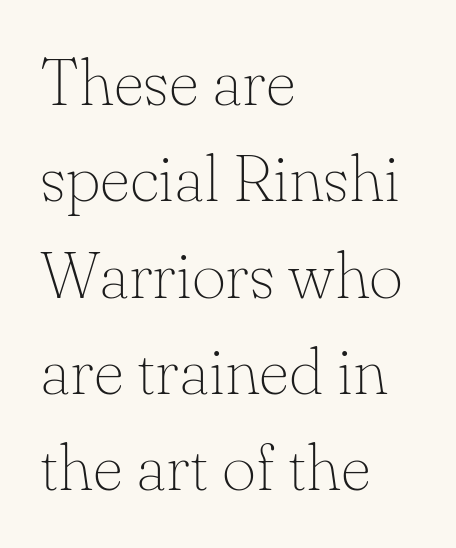
Think of a printed novel: that variable character pitch is what you see here. The typesetting does not lean heavy: it is not bold. Successive baselines arrive at the customary interval. Nobody drew a line under any word here.
